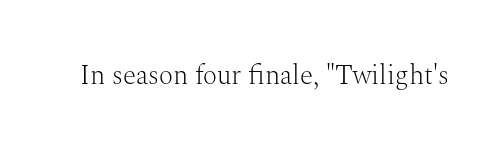
The image shows 27 px text type, upright; set normal letter spacing, not underlined.
